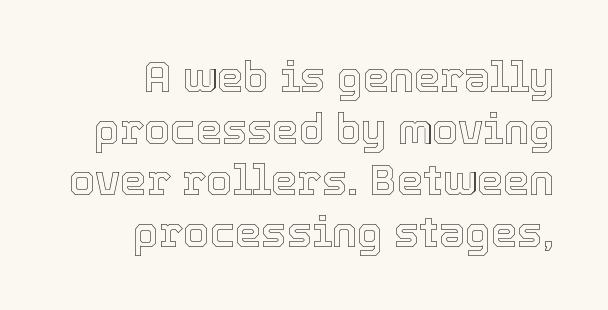
The specimen omits any rule beneath the text block's lines. Posture: upright roman. Character widths vary here, with narrow letters taking less room than wide ones. Honestly, the letter spacing is just normal — you wouldn't notice it. Does the copy run flush right? Yes — the right margin is perfectly even.
